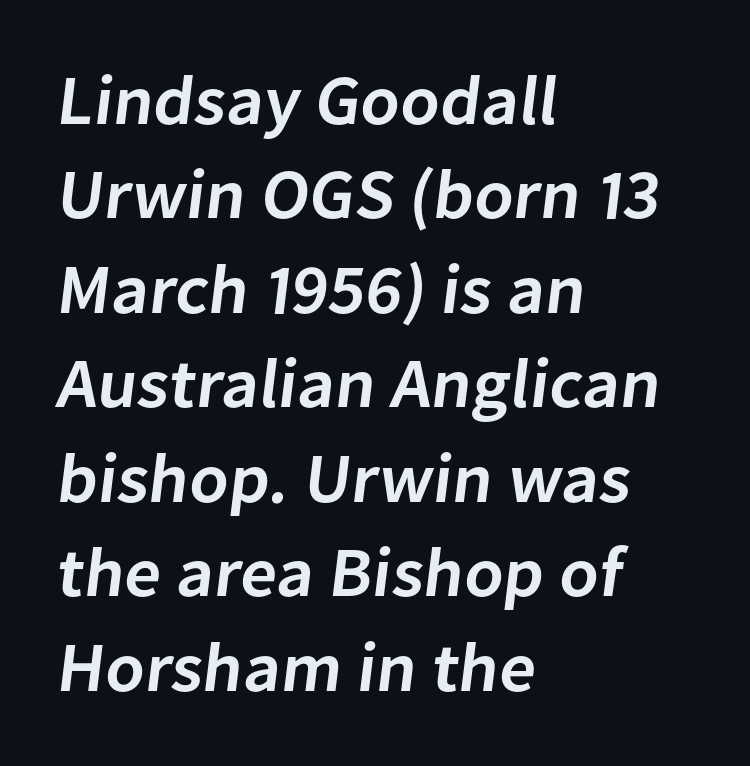
Q: Is the text bold? A: Semi-bold.
Q: Is the typeface a serif or a sans-serif typeface? A: Sans-serif.
Q: Is the text underlined? A: No.
Q: How is the paragraph aligned? A: Left-aligned.
Q: Is the spacing between letters normal or unusually wide? A: Normal.
Q: Is the spacing between lines tight, normal or loose? A: Normal.
Q: Width (condensed, normal, or wide)? A: Normal.
Q: Stroke contrast? A: Low.
Q: x-height? A: Medium.
Q: Monospaced? A: No.
